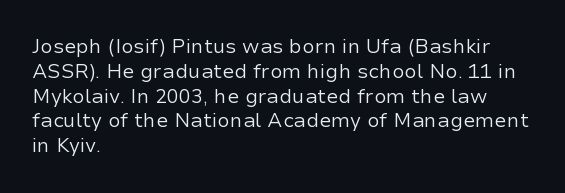
{"italic": "no", "bold": "no", "underline": "no", "align": "left", "line_spacing_ratio": 1.24, "letter_spacing": "normal", "letter_spacing_em": 0.0, "glyph_px": 20}
